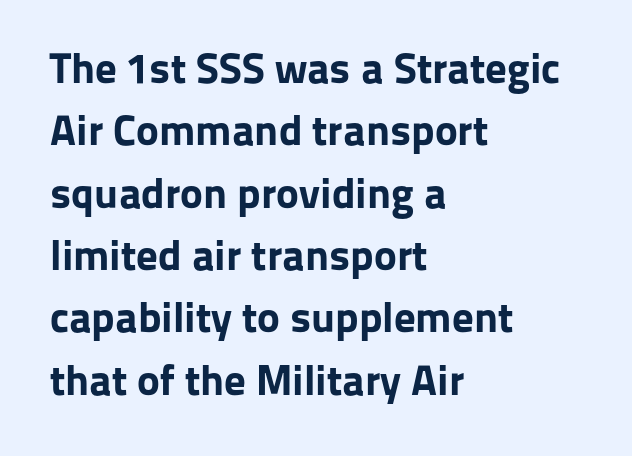
The image shows 43 px bold sans-serif type, upright; set left-aligned, normal line spacing (1.45x), normal letter spacing, not underlined; low stroke contrast and a medium x-height.
